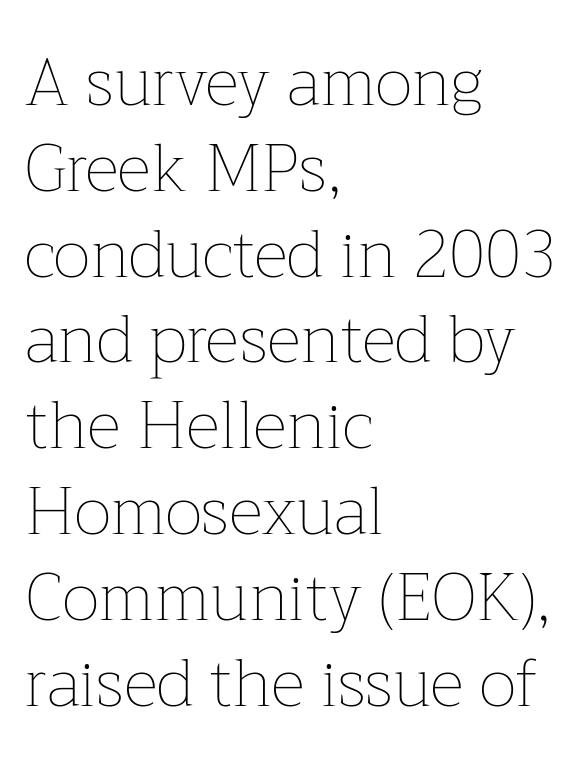
This is roman type, the default non-slanted kind. The letters advance in unequal steps, a hallmark of proportional type. The glyphs are unaccompanied by any horizontal stroke below them. All the whitespace from short lines collects on the right.
